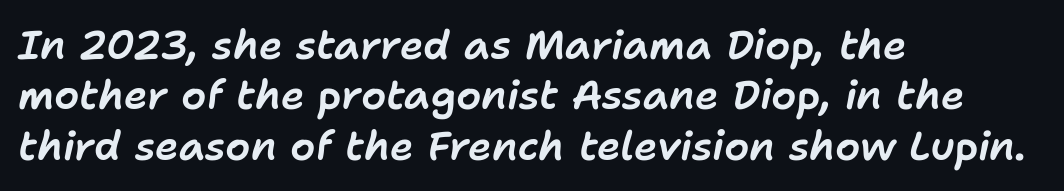
Think of a printed novel: that variable character pitch is what you see here. A classic flush-left, rag-right setting is used for this passage. Inter-character spacing is left at the font's built-in metrics. The space beneath each line is pristine and unruled.
